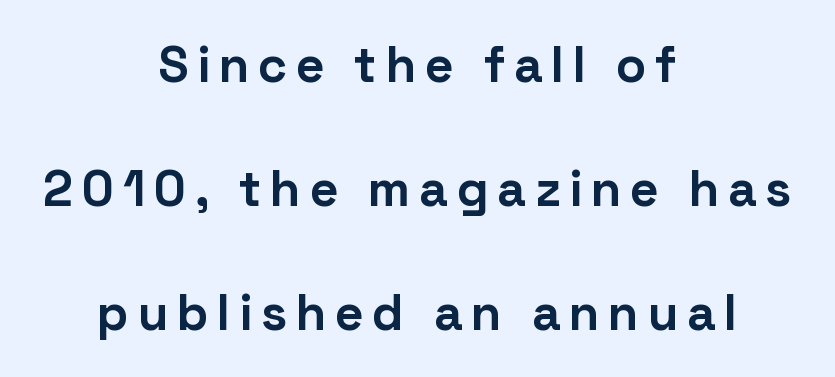
A great deal of white space separates one row of letters from the next. Chunky letters — that's bold for sure. The characters display no serif detailing; their extremities are plain. Upright lettering throughout. Proportional: the letters do not fall into vertical columns.
